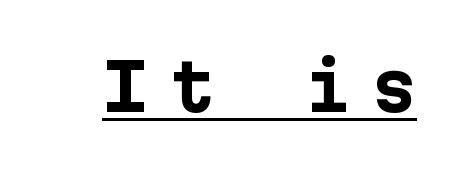
The image shows 65 px bold sans-serif type, upright; set unusually wide letter spacing (+0.33 em), underlined; low stroke contrast and a medium x-height.
